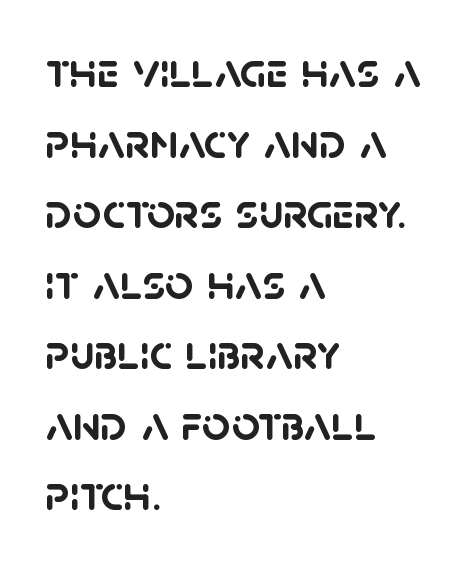
The image shows 49 px semibold sans-serif type; set left-aligned, normal line spacing (1.44x), normal letter spacing, not underlined; low stroke contrast and a large x-height.
